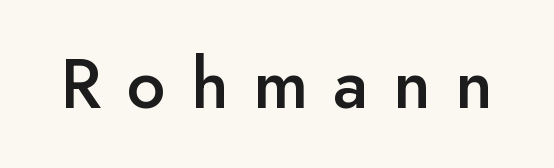
The image shows 69 px semibold sans-serif type, upright; set unusually wide letter spacing (+0.36 em), not underlined; low stroke contrast and a small x-height.
